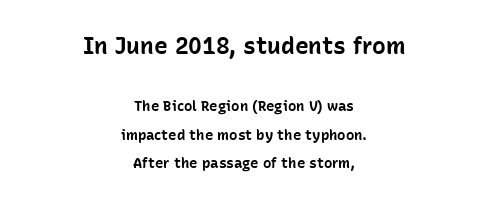
The image shows 23 px bold type, upright; set centered, loose line spacing (2.03x), normal letter spacing, not underlined; the first (top) block is 1.64x larger.
